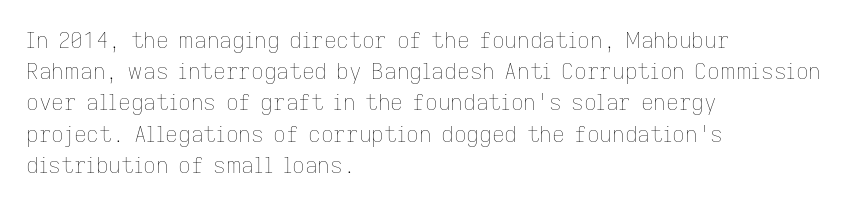
Q: Is the text bold? A: No.
Q: Is the text italic (slanted)? A: No, it is upright.
Q: Is the text underlined? A: No.
Q: How is the paragraph aligned? A: Left-aligned.
Q: Is the spacing between letters normal or unusually wide? A: Normal.
Q: Is the spacing between lines tight, normal or loose? A: Normal.
